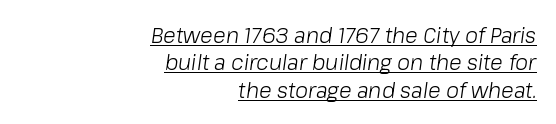
These lines are set flush right with a ragged left edge. Between one letter and the next there's only the usual sliver of space. Characters are canted at an angle relative to the baseline's perpendicular. Underlining? Definitely there. Summary of vertical rhythm: regular, with standard interline spacing.
